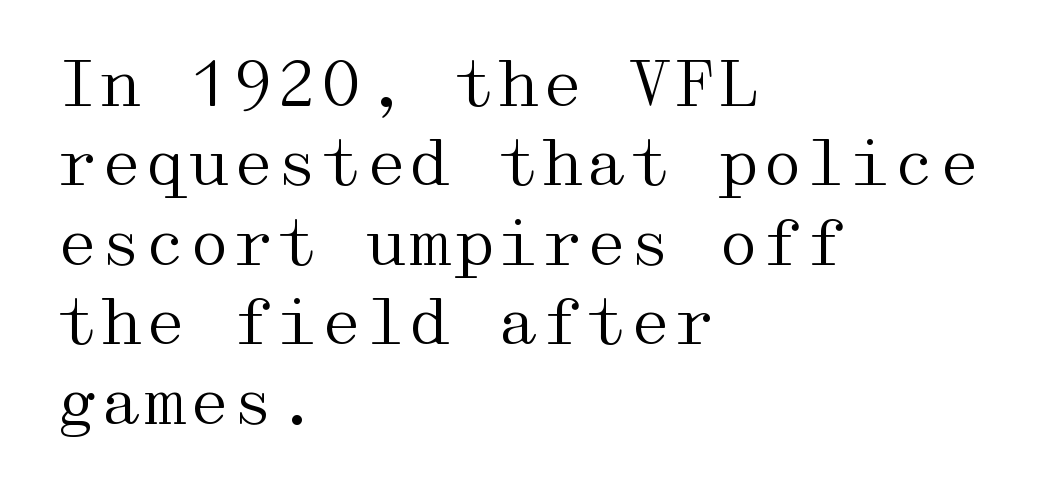
Q: Is the text bold? A: No.
Q: Is the text italic (slanted)? A: No, it is upright.
Q: Is the typeface a serif or a sans-serif typeface? A: Serif.
Q: Is the text underlined? A: No.
Q: How is the paragraph aligned? A: Left-aligned.
Q: Is the spacing between letters normal or unusually wide? A: Normal.
Q: Is the spacing between lines tight, normal or loose? A: Normal.
Q: Width (condensed, normal, or wide)? A: Wide.
Q: Stroke contrast? A: Medium.
Q: x-height? A: Medium.
